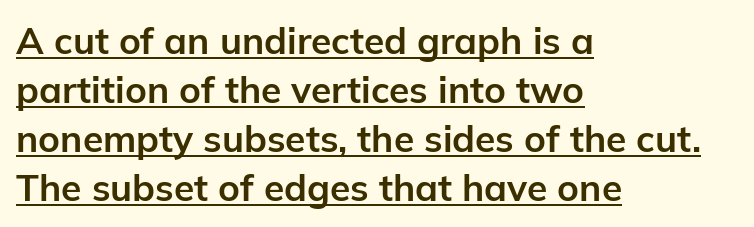
Honestly, the letter spacing is just normal — you wouldn't notice it. Somebody hit Ctrl+U on this one — the words are underlined. Each letter keeps its own natural width here, so spacing adapts to shape. You can tell from the bare stems that sans-serif type was used. Is the type bold? Yes — the strokes are clearly thick and heavy. Notice how the stems are strictly vertical — no italics here.
